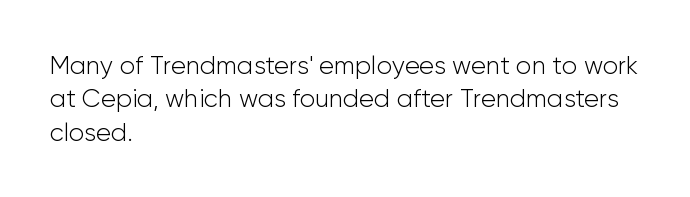
The image shows 25 px text type, upright; set left-aligned, normal line spacing (1.34x), normal letter spacing, not underlined.
